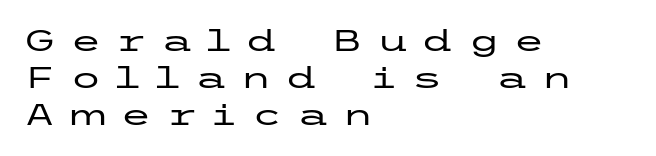
The image shows 29 px wide sans-serif type, upright; set left-aligned, normal line spacing (1.27x), unusually wide letter spacing (+0.47 em), not underlined; low stroke contrast and a medium x-height.
